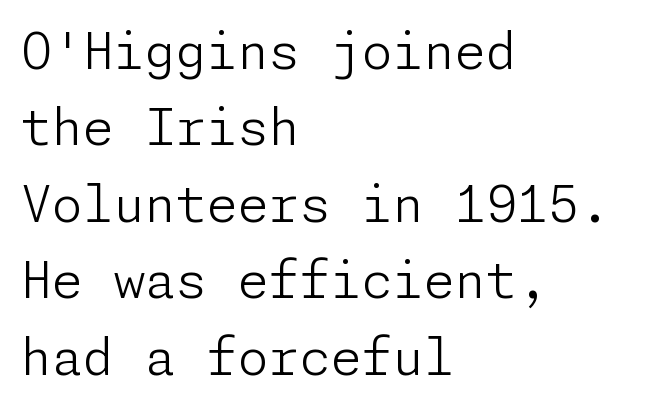
The image shows 50 px light sans-serif type, upright; set left-aligned, normal line spacing (1.53x), normal letter spacing, not underlined; low stroke contrast and a medium x-height.
